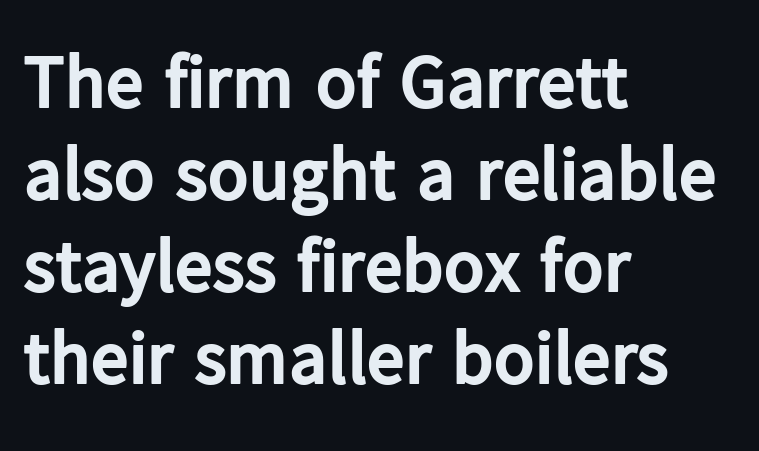
Q: Is the text bold? A: Yes.
Q: Is the text italic (slanted)? A: No, it is upright.
Q: Is the typeface a serif or a sans-serif typeface? A: Sans-serif.
Q: Is the text underlined? A: No.
Q: How is the paragraph aligned? A: Left-aligned.
Q: Is the spacing between letters normal or unusually wide? A: Normal.
Q: Width (condensed, normal, or wide)? A: Normal.
Q: Stroke contrast? A: Low.
Q: x-height? A: Medium.
Q: Monospaced? A: No.
